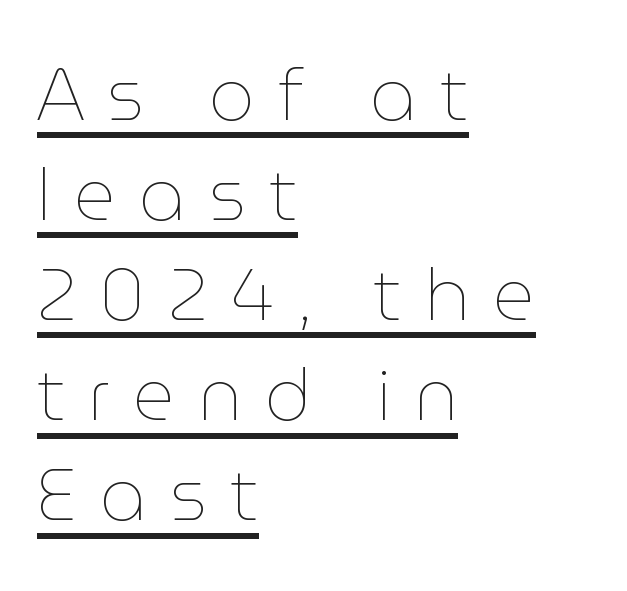
{"italic": "no", "bold": "no", "weight": "thin", "width": "normal", "stroke_contrast": "low", "x_height": "medium", "monospaced": "no", "underline": "yes", "align": "left", "line_spacing": "normal", "line_spacing_ratio": 1.39, "letter_spacing": "wide", "letter_spacing_em": 0.32, "glyph_px": 72}
